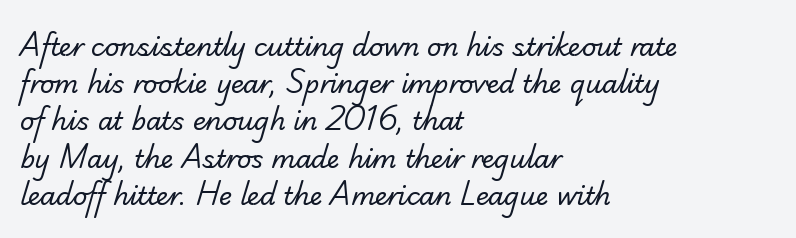
{"bold": "no", "underline": "no", "align": "left", "line_spacing": "normal", "line_spacing_ratio": 1.49, "letter_spacing": "normal", "letter_spacing_em": 0.0, "glyph_px": 25}
